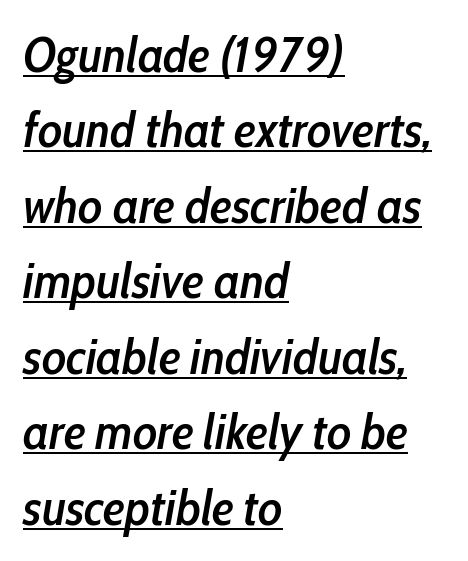
The image shows 50 px semibold, condensed type, italic (leaning right); set left-aligned, normal line spacing (1.51x), normal letter spacing, underlined; low stroke contrast and a medium x-height.
